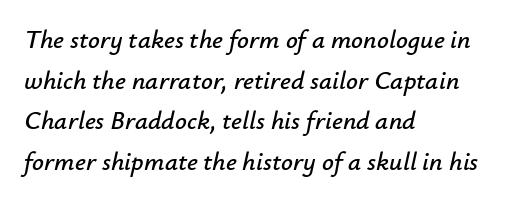
Rendered with sloped, italic letterforms. The setting favours the left margin, as ordinary paragraphs usually do. Letters rest on an invisible, unmarked baseline. Reading down the column, the eye jumps a familiar distance to each next line.
